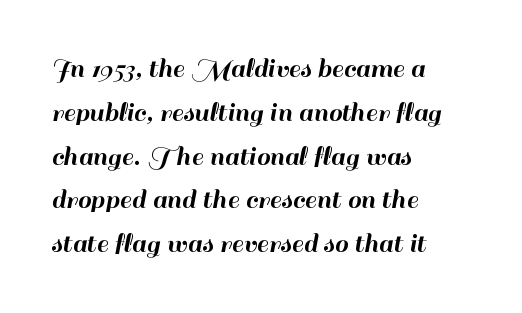
{"serif": "no", "width": "normal", "stroke_contrast": "high", "x_height": "small", "monospaced": "no", "underline": "no", "align": "left", "line_spacing": "normal", "line_spacing_ratio": 1.46, "letter_spacing": "normal", "letter_spacing_em": 0.0, "glyph_px": 30}
